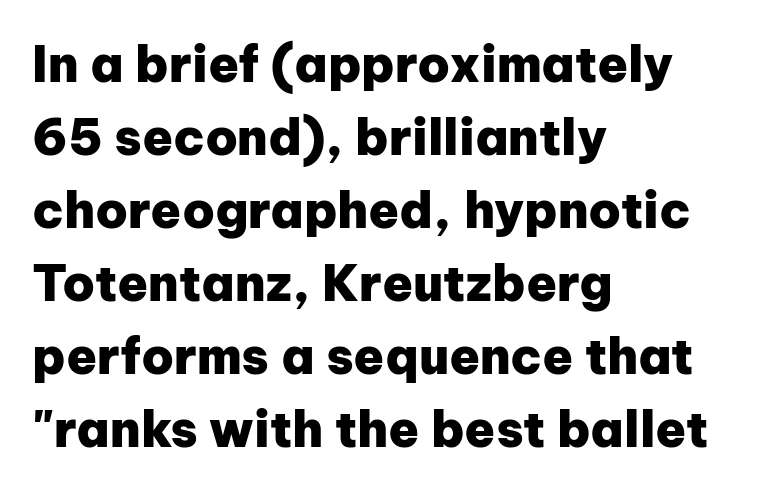
{"serif": "no", "italic": "no", "bold": "yes", "weight": "heavy", "width": "normal", "stroke_contrast": "low", "x_height": "medium", "monospaced": "no", "underline": "no", "align": "left", "line_spacing": "normal", "line_spacing_ratio": 1.46, "letter_spacing": "normal", "letter_spacing_em": 0.0, "glyph_px": 50}
